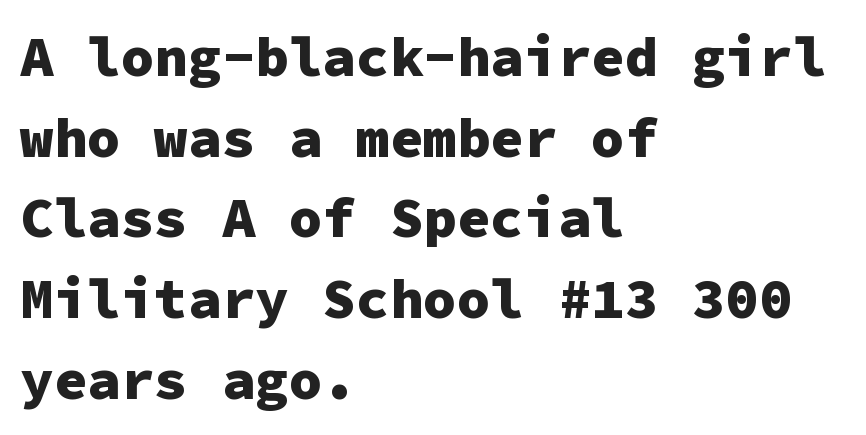
The image shows 56 px heavy sans-serif type, upright, monospaced; set left-aligned, normal line spacing (1.44x), normal letter spacing, not underlined; low stroke contrast and a medium x-height.
